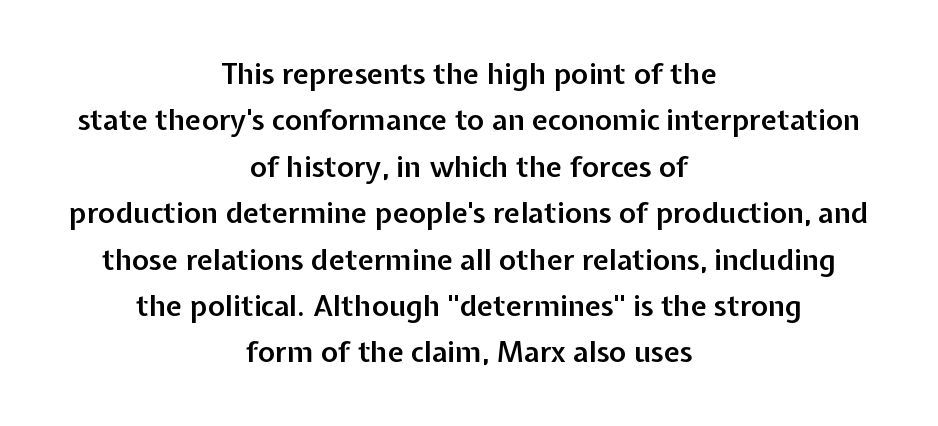
Q: Is the text bold? A: Semi-bold.
Q: Is the text italic (slanted)? A: No, it is upright.
Q: Is the typeface a serif or a sans-serif typeface? A: Sans-serif.
Q: Is the text underlined? A: No.
Q: How is the paragraph aligned? A: Centered.
Q: Is the spacing between letters normal or unusually wide? A: Normal.
Q: Is the spacing between lines tight, normal or loose? A: Normal.
Q: Width (condensed, normal, or wide)? A: Normal.
Q: Stroke contrast? A: Low.
Q: x-height? A: Medium.
Q: Monospaced? A: No.
